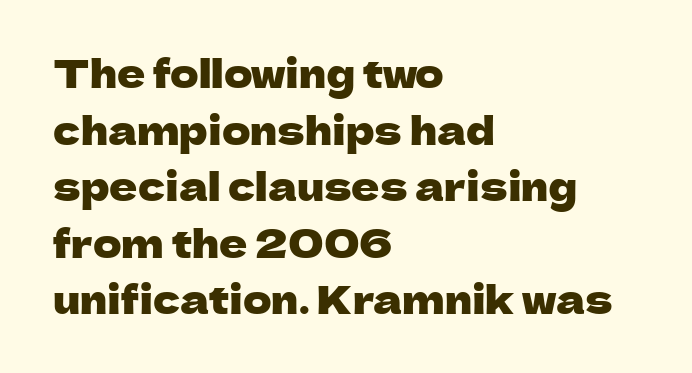
{"serif": "no", "italic": "no", "width": "normal", "stroke_contrast": "low", "x_height": "medium", "monospaced": "no", "underline": "no", "align": "left", "line_spacing": "normal", "line_spacing_ratio": 1.45, "letter_spacing": "normal", "letter_spacing_em": 0.0, "glyph_px": 39}
